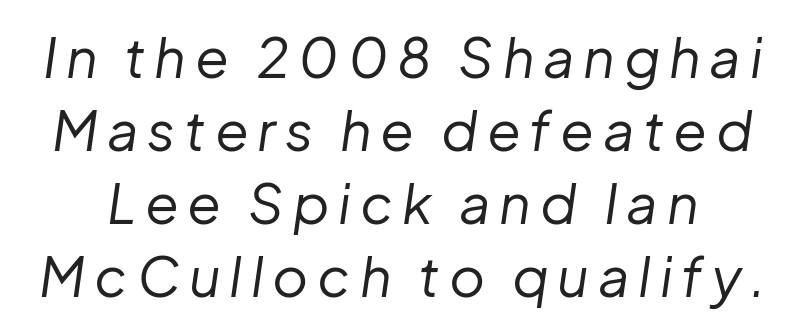
{"italic": "yes", "lean": "right", "slant_degrees": 8, "bold": "no", "weight": "regular", "width": "normal", "stroke_contrast": "low", "x_height": "medium", "monospaced": "no", "underline": "no", "line_spacing": "normal", "line_spacing_ratio": 1.33, "glyph_px": 55}
